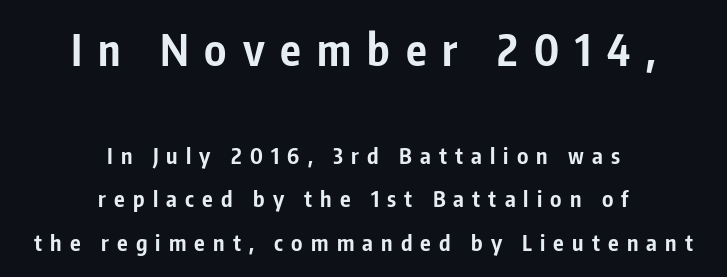
The image shows 43 px bold, condensed sans-serif type, upright; set centered, loose line spacing (1.98x), unusually wide letter spacing (+0.37 em), not underlined; the first (top) block is 1.95x larger; low stroke contrast and a medium x-height.
